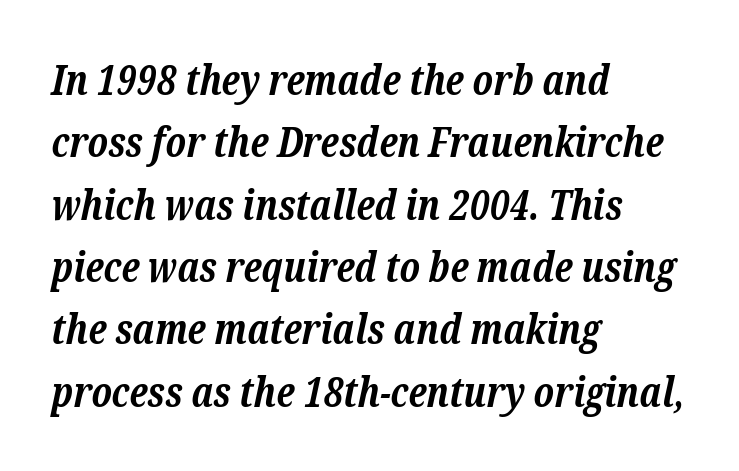
Q: Is the text bold? A: Yes.
Q: Is the text italic (slanted)? A: Yes, it leans right by about 12 degrees.
Q: Is the typeface a serif or a sans-serif typeface? A: Serif.
Q: Is the text underlined? A: No.
Q: How is the paragraph aligned? A: Left-aligned.
Q: Is the spacing between letters normal or unusually wide? A: Normal.
Q: Is the spacing between lines tight, normal or loose? A: Normal.
Q: Width (condensed, normal, or wide)? A: Normal.
Q: Stroke contrast? A: Low.
Q: x-height? A: Medium.
Q: Monospaced? A: No.
